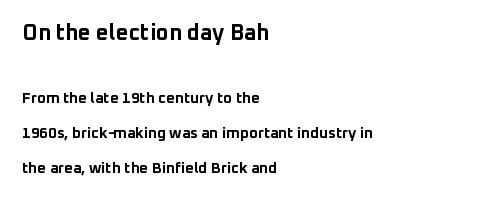
{"italic": "no", "bold": "yes", "underline": "no", "align": "left", "line_spacing": "loose", "line_spacing_ratio": 2.34, "letter_spacing": "normal", "letter_spacing_em": 0.0, "larger_block": "first", "size_ratio": 1.47, "glyph_px": 22}
